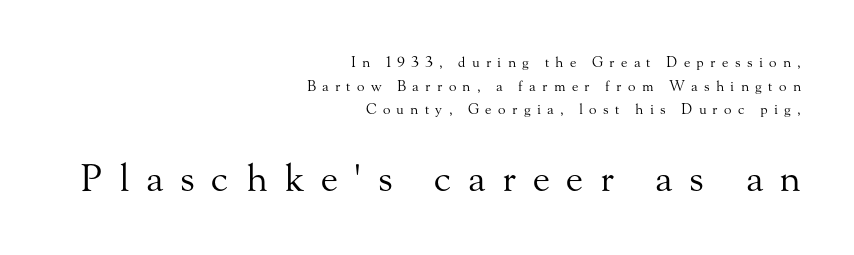
Q: Is the text bold? A: No.
Q: Is the text italic (slanted)? A: No, it is upright.
Q: Is the typeface a serif or a sans-serif typeface? A: Serif.
Q: Is the text underlined? A: No.
Q: How is the paragraph aligned? A: Right-aligned.
Q: Is the spacing between letters normal or unusually wide? A: Unusually wide.
Q: Is the spacing between lines tight, normal or loose? A: Normal.
Q: Which block of text is set in a larger size, the first (top) or the second (bottom)? A: The second (bottom) one.
Q: Width (condensed, normal, or wide)? A: Normal.
Q: Stroke contrast? A: Medium.
Q: x-height? A: Small.
Q: Monospaced? A: No.
